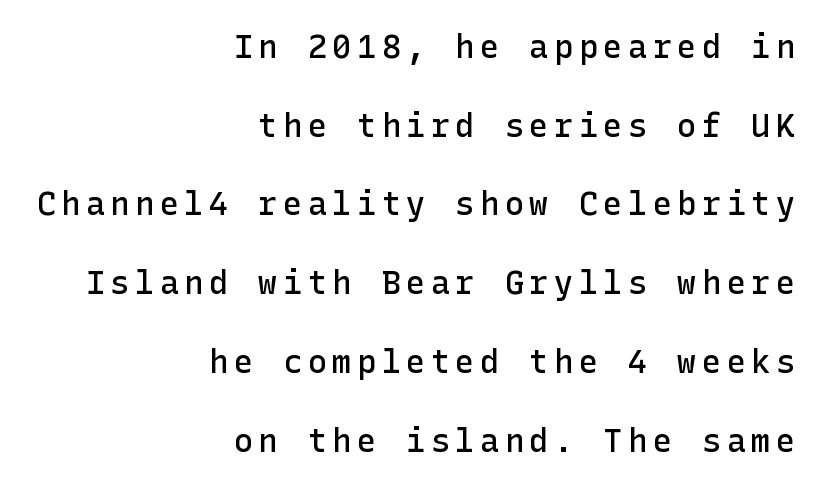
The image shows 32 px semibold sans-serif type, upright; set right-aligned, loose line spacing (2.46x), not underlined; low stroke contrast and a medium x-height.
